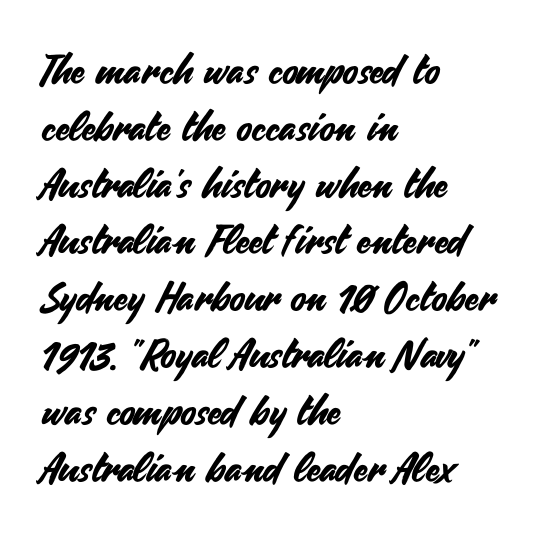
The image shows 40 px sans-serif type; set left-aligned, normal line spacing (1.42x), normal letter spacing, not underlined; medium stroke contrast and a small x-height.
